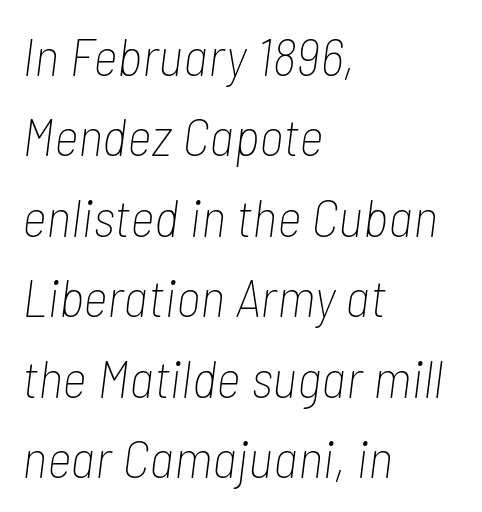
The words here are not underlined. The passage shown is typed in a proportional face where columns would drift. Notice how the passage keeps a crisp vertical edge on the left only. This block has exactly the height ordinary leading produces. The weight tops out at a normal text grade.
